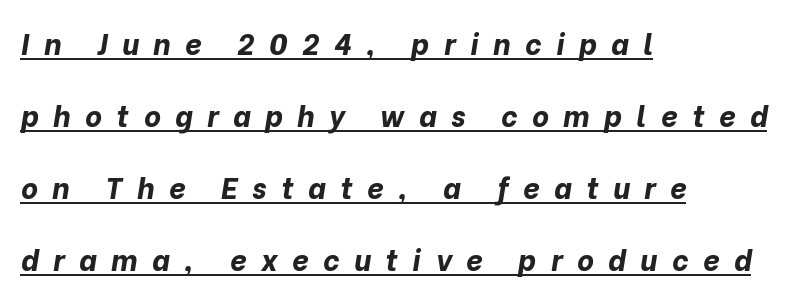
{"italic": "yes", "lean": "right", "slant_degrees": 10, "bold": "yes", "weight": "bold", "width": "normal", "stroke_contrast": "low", "x_height": "medium", "monospaced": "no", "underline": "yes", "align": "left", "line_spacing": "loose", "line_spacing_ratio": 2.48, "letter_spacing": "wide", "letter_spacing_em": 0.5, "glyph_px": 29}
